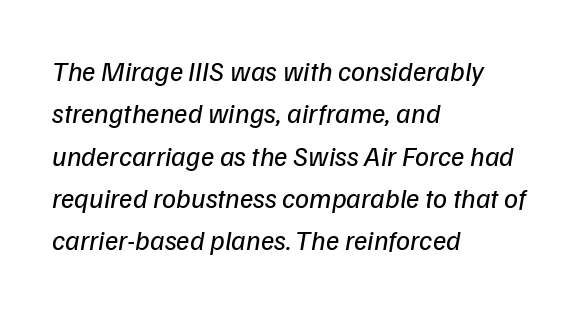
Each row of text sits above clean, open space. These lines are set flush left with a ragged right edge. This sample has the flowing, uneven cadence of proportional lettering. Observe the absence of serifs on each vertical stroke in this sample. Bold? No — there's no thickening of the strokes. Characters follow at the spacing the type designer built in.
